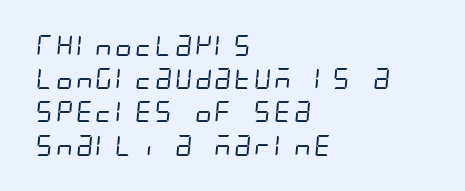
Q: Is the text bold? A: No.
Q: Is the text underlined? A: No.
Q: How is the paragraph aligned? A: Left-aligned.
Q: Is the spacing between letters normal or unusually wide? A: Normal.
Q: Is the spacing between lines tight, normal or loose? A: Normal.
